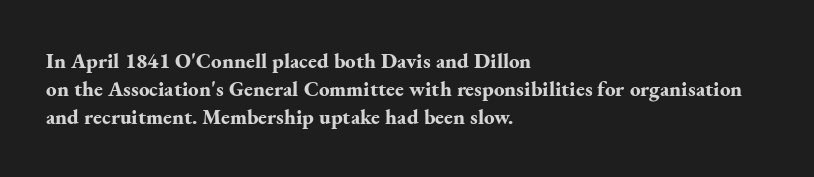
{"italic": "no", "bold": "yes", "underline": "no", "align": "left", "line_spacing": "normal", "line_spacing_ratio": 1.33, "letter_spacing": "normal", "letter_spacing_em": 0.0, "glyph_px": 21}
